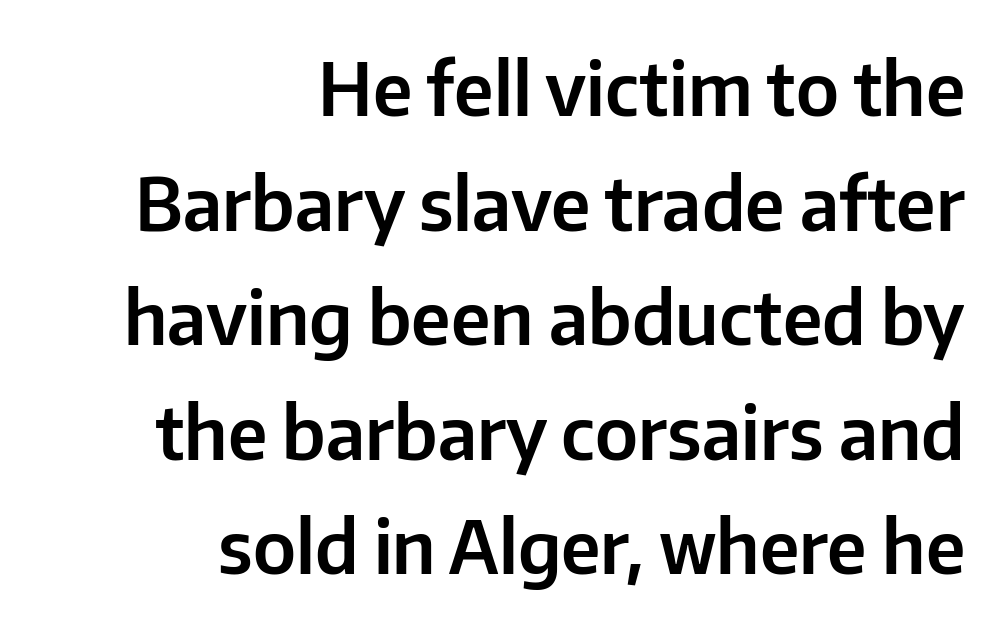
The image shows 73 px sans-serif type, upright; set right-aligned, normal line spacing (1.57x), normal letter spacing, not underlined; low stroke contrast and a medium x-height.
